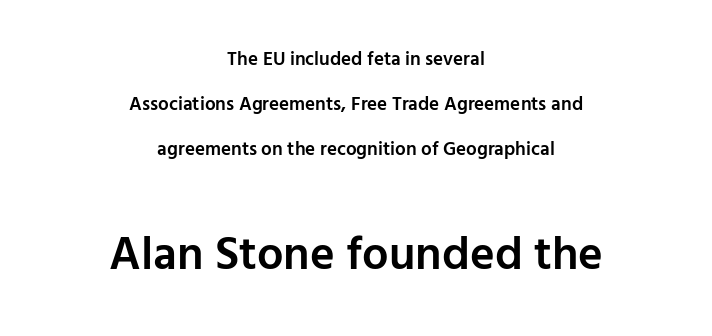
Q: Is the text bold? A: Semi-bold.
Q: Is the text italic (slanted)? A: No, it is upright.
Q: Is the typeface a serif or a sans-serif typeface? A: Sans-serif.
Q: Is the text underlined? A: No.
Q: How is the paragraph aligned? A: Centered.
Q: Is the spacing between letters normal or unusually wide? A: Normal.
Q: Is the spacing between lines tight, normal or loose? A: Loose.
Q: Which block of text is set in a larger size, the first (top) or the second (bottom)? A: The second (bottom) one.
Q: Width (condensed, normal, or wide)? A: Normal.
Q: Stroke contrast? A: Low.
Q: x-height? A: Medium.
Q: Monospaced? A: No.
